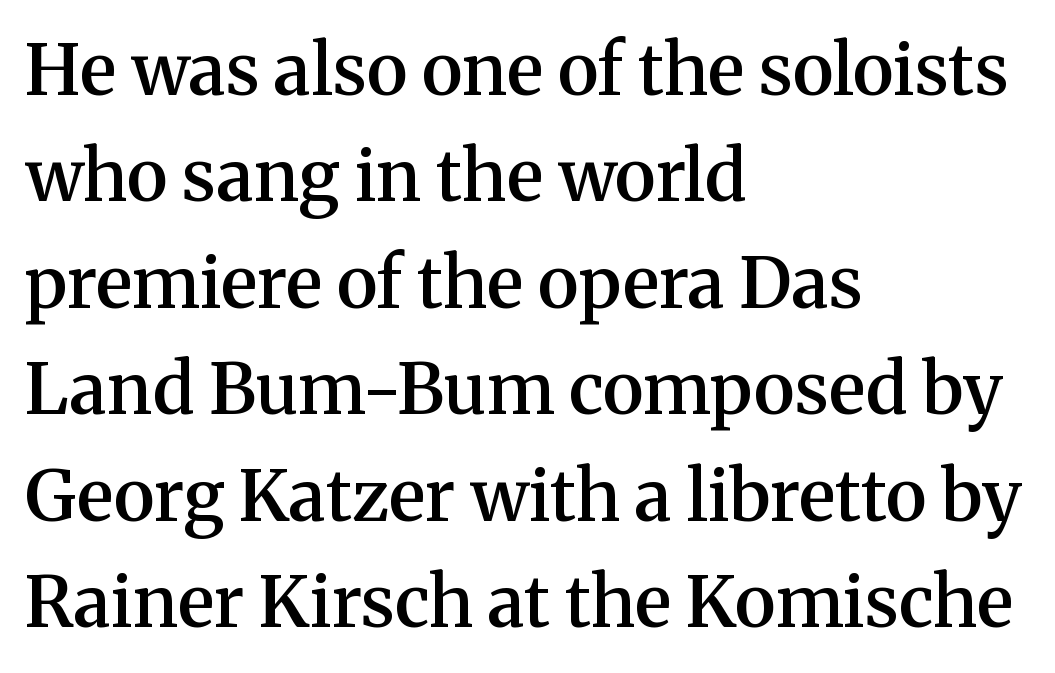
The image shows 71 px semibold serif type, upright; set left-aligned, normal line spacing (1.5x), normal letter spacing, not underlined; medium stroke contrast and a medium x-height.
